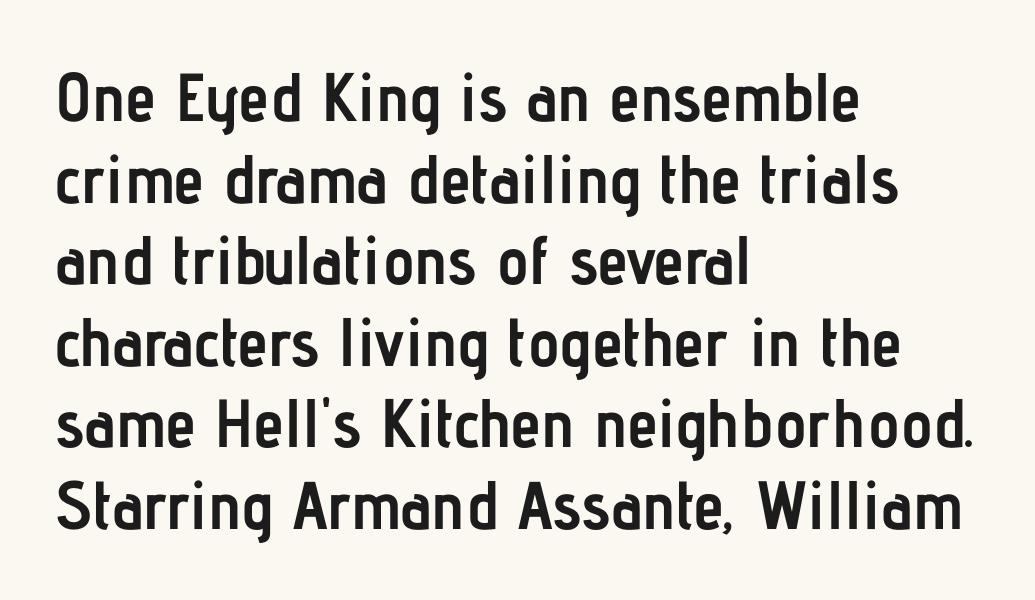
The image shows 68 px semibold, condensed sans-serif type, upright; set left-aligned, line spacing 1.2x, normal letter spacing, not underlined; low stroke contrast and a medium x-height.
